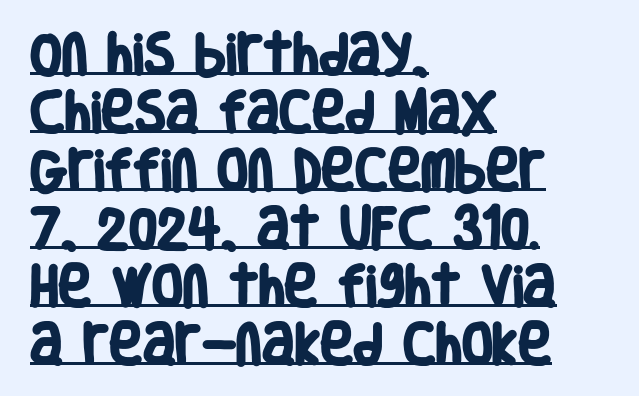
Rows of type keep a routine distance in the vertical direction. A typesetter would label this face a sans. What decoration does the sample have? An underline. Honestly, the letter spacing is just normal — you wouldn't notice it. These lines are rendered in a variable-pitch font.
